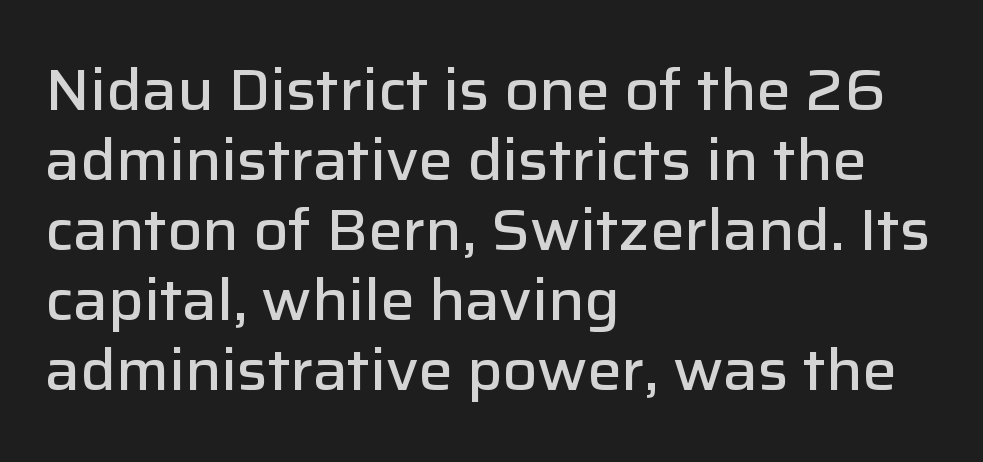
A typesetter would mark this as roman, not italic. On the weight axis this lands at semibold, roughly 600. Where is the straight margin? On the left. The letterforms sit shoulder to shoulder at normal distance.
